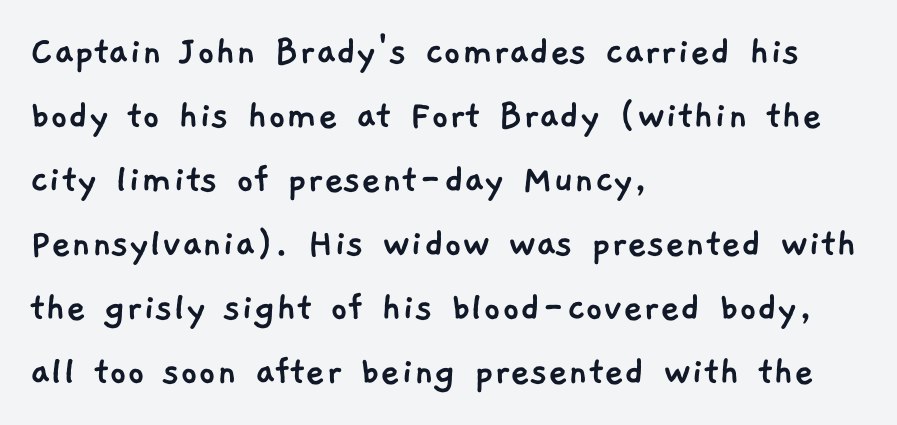
Compared with a centered layout, this one pins lines to the left instead. The rendering uses natural spacing where letterforms have individual widths. The rendering shows plain stroke endings on the letterforms — a sans-serif design. Vertical spacing — default.
